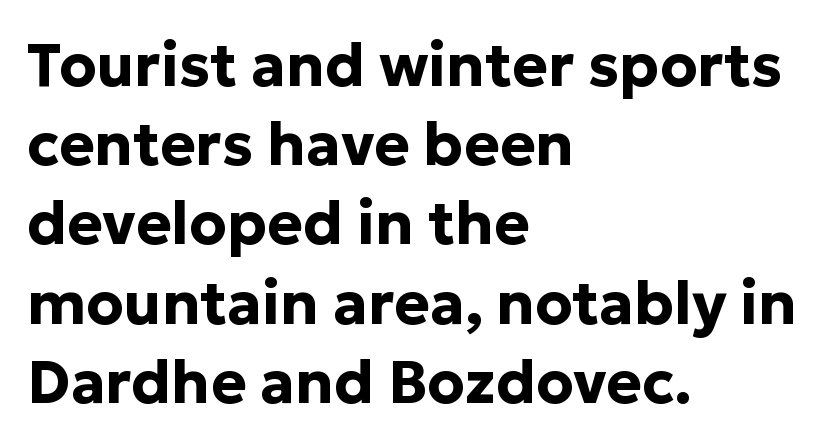
Q: Is the text bold? A: Yes.
Q: Is the text italic (slanted)? A: No, it is upright.
Q: Is the typeface a serif or a sans-serif typeface? A: Sans-serif.
Q: Is the text underlined? A: No.
Q: How is the paragraph aligned? A: Left-aligned.
Q: Is the spacing between letters normal or unusually wide? A: Normal.
Q: Is the spacing between lines tight, normal or loose? A: Normal.
Q: Width (condensed, normal, or wide)? A: Normal.
Q: Stroke contrast? A: Low.
Q: x-height? A: Medium.
Q: Monospaced? A: No.
